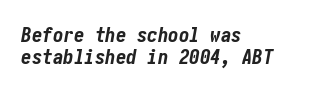
The image shows 21 px bold type, italic (leaning right); set left-aligned, tight line spacing (1.05x), normal letter spacing, not underlined.
